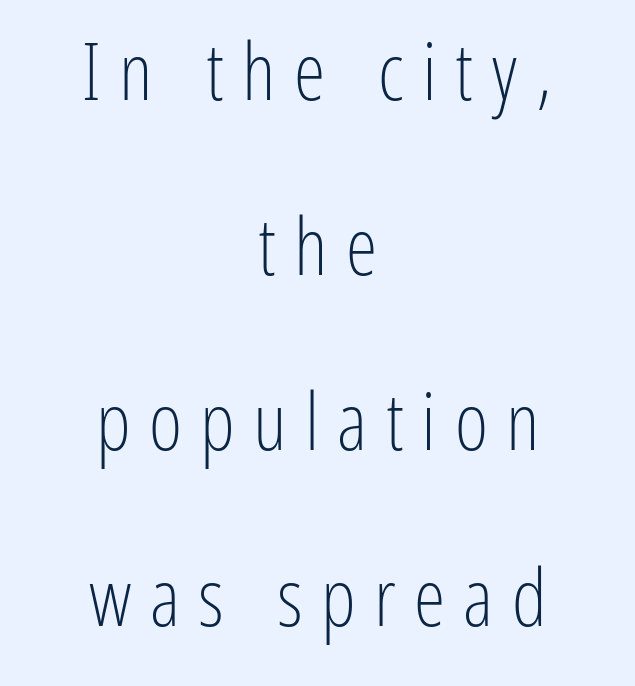
Q: Is the text bold? A: No.
Q: Is the text italic (slanted)? A: No, it is upright.
Q: Is the typeface a serif or a sans-serif typeface? A: Sans-serif.
Q: Is the text underlined? A: No.
Q: How is the paragraph aligned? A: Centered.
Q: Is the spacing between letters normal or unusually wide? A: Unusually wide.
Q: Is the spacing between lines tight, normal or loose? A: Loose.
Q: Width (condensed, normal, or wide)? A: Condensed.
Q: Stroke contrast? A: Low.
Q: x-height? A: Medium.
Q: Monospaced? A: No.
